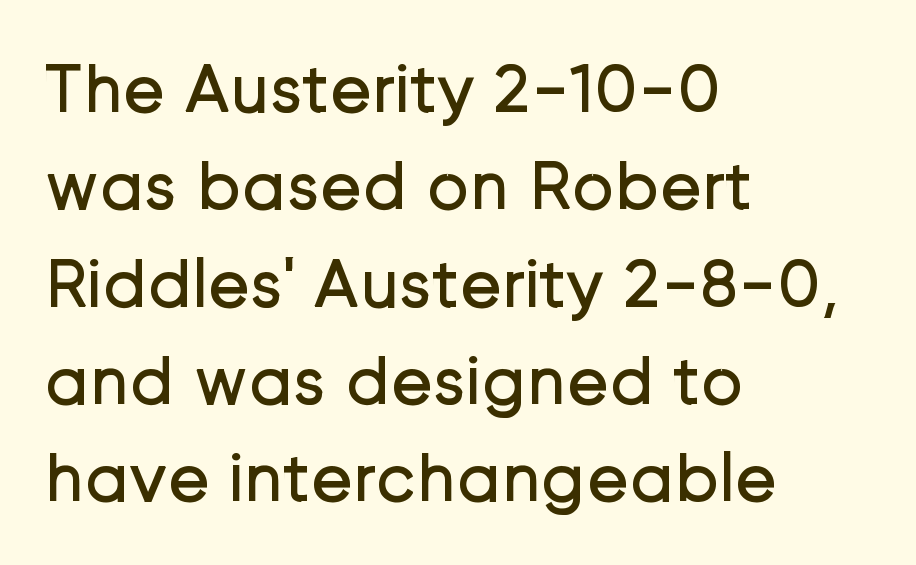
The rendering uses a moderate line-height, typical for paragraphs. Grotesque or geometric, the face here clearly has no serifs. The font sits on the lighter half of the weight spectrum, regular included. The passage shown is typed in a proportional face where columns would drift. What stands out about the letter spacing? Nothing — it is the standard amount. Does the copy run flush right? No — it runs flush left.
